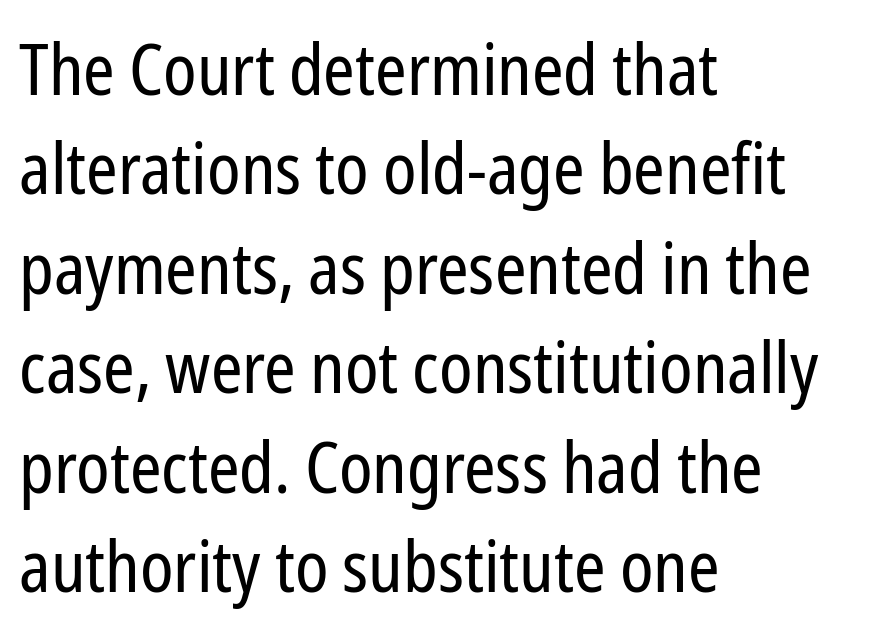
The image shows 71 px regular-weight, condensed sans-serif type, upright; set left-aligned, normal line spacing (1.4x), normal letter spacing, not underlined; low stroke contrast and a medium x-height.
